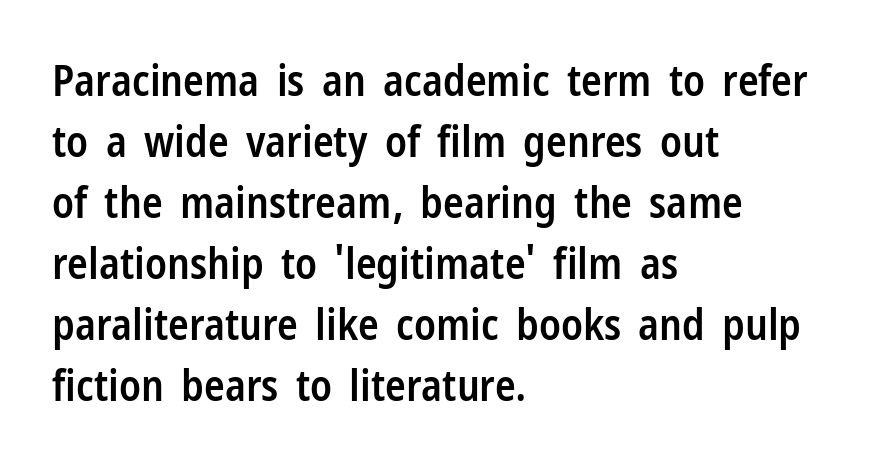
The image shows 43 px semibold, condensed sans-serif type, upright; set left-aligned, normal line spacing (1.42x), normal letter spacing, not underlined; low stroke contrast and a medium x-height.
